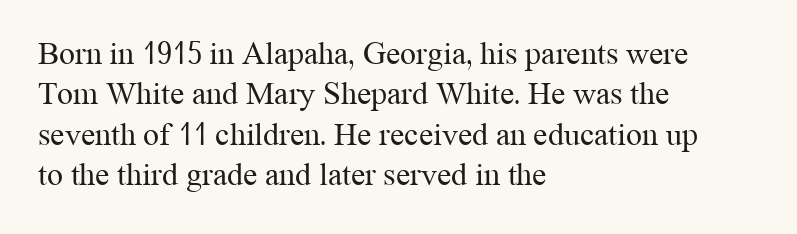
You could not count columns in this text — the font is proportionally spaced. Compared with a typical body face, this is equally light or lighter still. Each new line begins a customary step beneath the previous one. A roman cut, with each character standing at attention.
